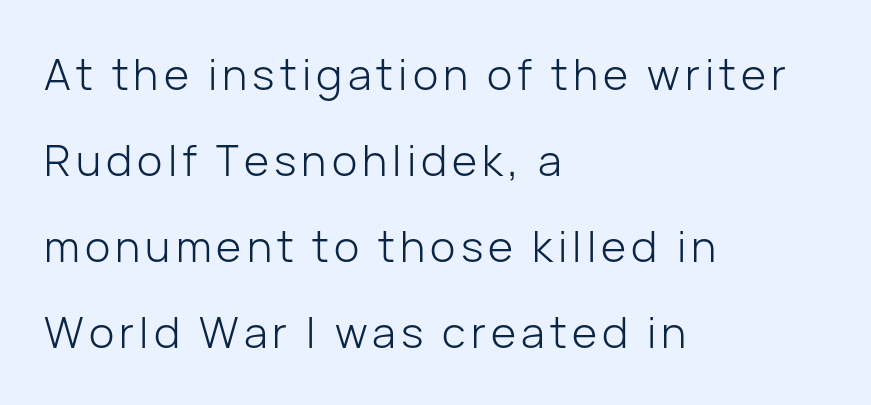
{"serif": "no", "italic": "no", "bold": "no", "weight": "light", "width": "normal", "stroke_contrast": "low", "x_height": "medium", "monospaced": "no", "underline": "no", "align": "left", "line_spacing": "loose", "line_spacing_ratio": 2.0, "glyph_px": 43}
